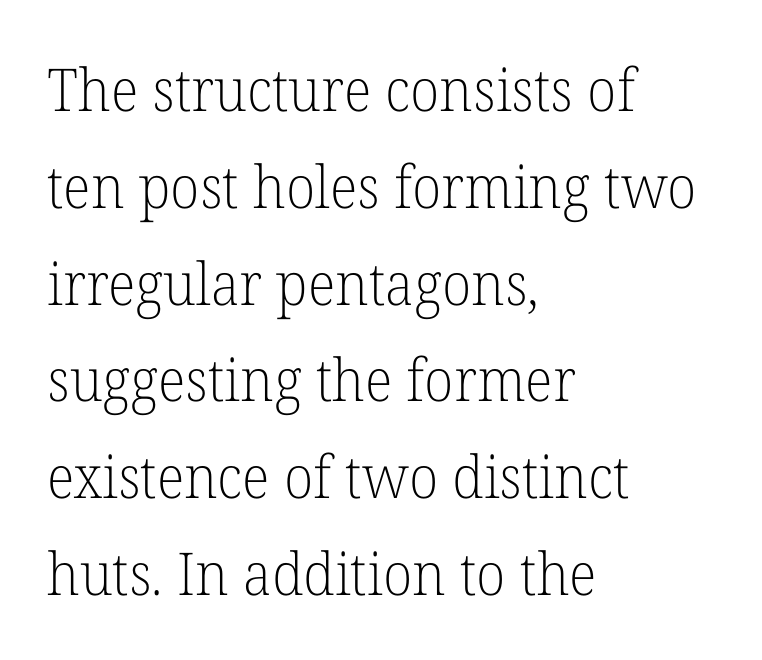
The image shows 59 px light serif type, upright; set left-aligned, normal line spacing (1.64x), normal letter spacing, not underlined; low stroke contrast and a medium x-height.
